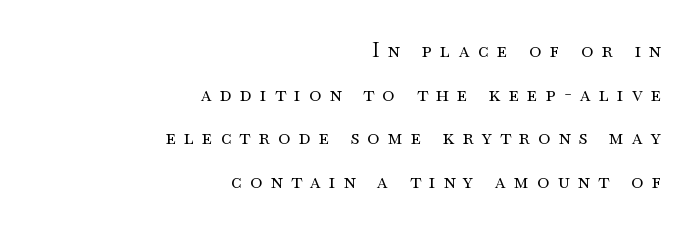
Heft: none added — not bold. Typeset ragged left — the right edge is the straight one. Tracking here is generous; glyphs stand well apart from one another. When letters stand straight like this, we call the style roman or upright. Check the space under the baseline: it is left empty.
